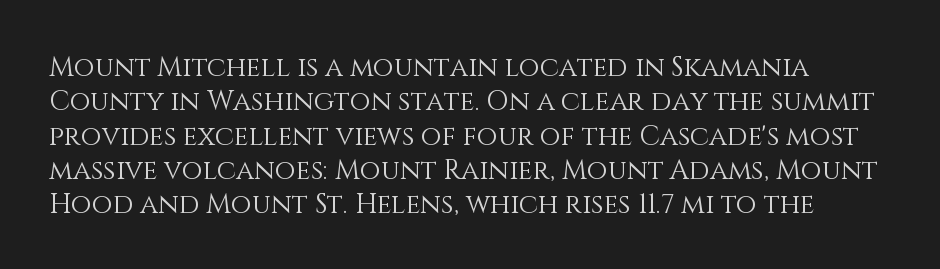
The letters stand straight up with perfectly vertical stems. Inter-character spacing is left at the font's built-in metrics. A normal amount of white space separates one row of letters from the next. Descender tails drop into unmarked territory. The letters look calm and open, with moderate or lighter stems.
